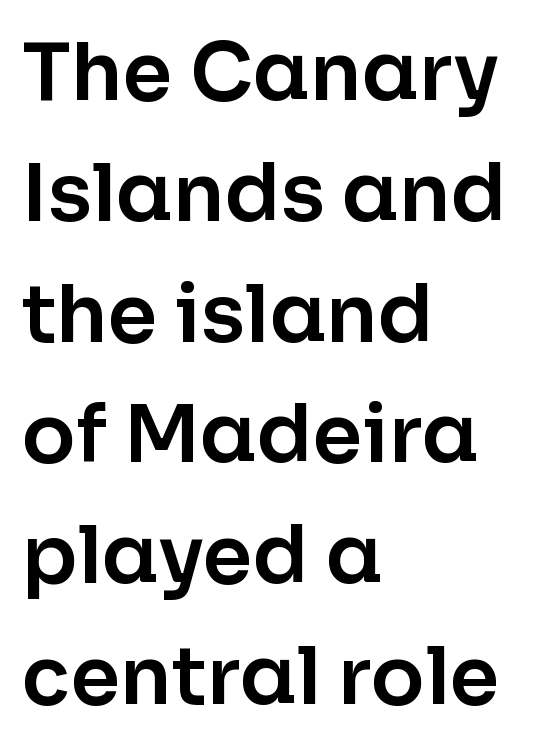
Q: Is the text italic (slanted)? A: No, it is upright.
Q: Is the typeface a serif or a sans-serif typeface? A: Sans-serif.
Q: Is the text underlined? A: No.
Q: How is the paragraph aligned? A: Left-aligned.
Q: Is the spacing between letters normal or unusually wide? A: Normal.
Q: Is the spacing between lines tight, normal or loose? A: Normal.
Q: Width (condensed, normal, or wide)? A: Normal.
Q: Stroke contrast? A: Low.
Q: x-height? A: Medium.
Q: Monospaced? A: No.
